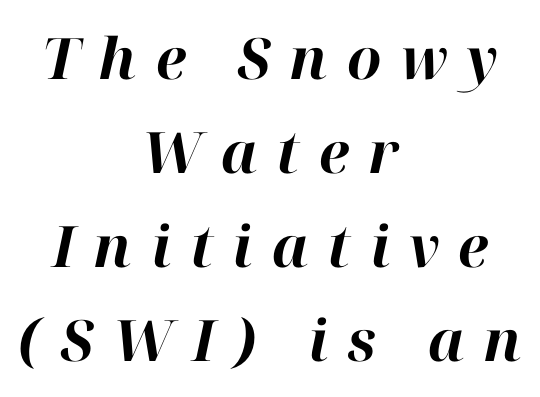
{"italic": "yes", "lean": "right", "slant_degrees": 12, "bold": "yes", "weight": "bold", "width": "normal", "stroke_contrast": "high", "x_height": "medium", "monospaced": "no", "underline": "no", "align": "center", "line_spacing": "normal", "line_spacing_ratio": 1.65, "letter_spacing": "wide", "letter_spacing_em": 0.33, "glyph_px": 57}
